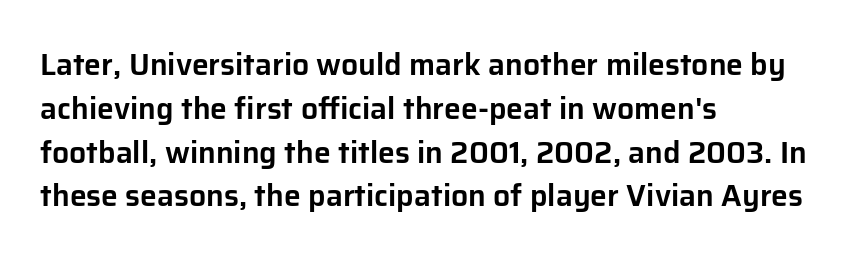
Q: Is the text italic (slanted)? A: No, it is upright.
Q: Is the typeface a serif or a sans-serif typeface? A: Sans-serif.
Q: Is the text underlined? A: No.
Q: How is the paragraph aligned? A: Left-aligned.
Q: Is the spacing between letters normal or unusually wide? A: Normal.
Q: Is the spacing between lines tight, normal or loose? A: Normal.
Q: Width (condensed, normal, or wide)? A: Normal.
Q: Stroke contrast? A: Low.
Q: x-height? A: Medium.
Q: Monospaced? A: No.
